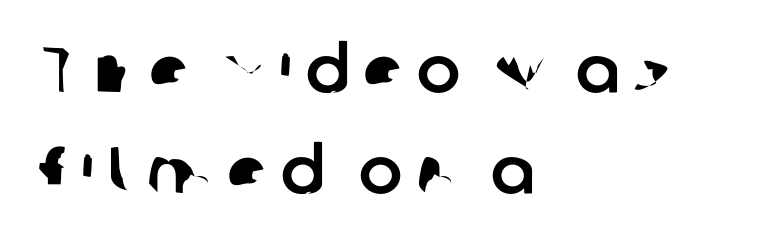
Substantial extra tracking has been applied to these lines. If you drew a ruler down the left edge, every line would touch it. Descender tails drop into unmarked territory. The rendering shows plain stroke endings on the letterforms — a sans-serif design. The designer left line spacing at the default.
